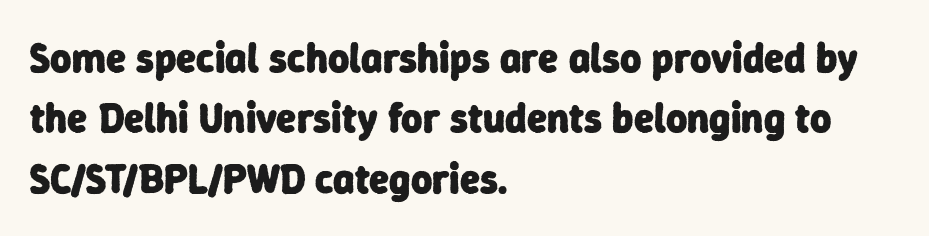
The image shows 41 px heavy sans-serif type; set left-aligned, normal line spacing (1.47x), normal letter spacing, not underlined; low stroke contrast and a medium x-height.
